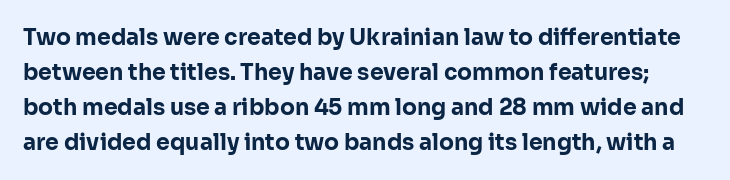
Every character sits straight up, as roman type does. Honestly, the row spacing looks completely unremarkable. Beneath every word, the page is bare. A dark, heavy texture on the line: the type is bold.
